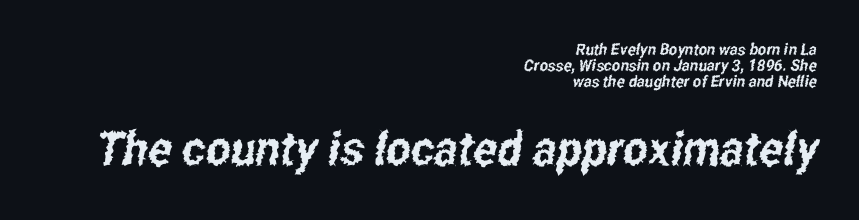
{"serif": "no", "width": "condensed", "stroke_contrast": "low", "x_height": "medium", "monospaced": "no", "underline": "no", "align": "right", "line_spacing": "tight", "line_spacing_ratio": 1.0, "letter_spacing": "normal", "letter_spacing_em": 0.0, "larger_block": "second", "size_ratio": 2.94, "glyph_px": 47}
